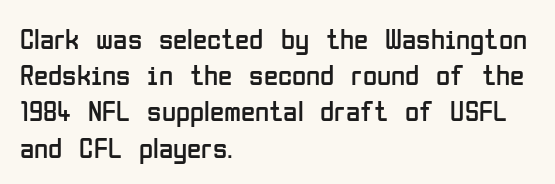
{"serif": "no", "italic": "no", "bold": "no", "weight": "regular", "width": "condensed", "stroke_contrast": "low", "x_height": "medium", "monospaced": "no", "underline": "no", "align": "left", "line_spacing": "normal", "line_spacing_ratio": 1.25, "letter_spacing": "normal", "letter_spacing_em": 0.0, "glyph_px": 29}
